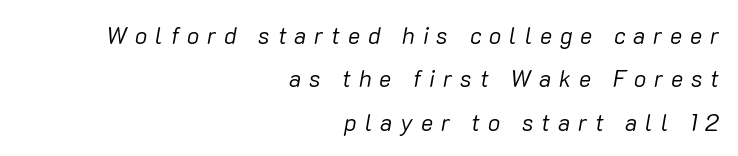
Check the space under the baseline: it is left empty. Honestly, the letter spacing is so wide it's the main thing you notice. This reads as an unemphasized weight, regular at the heaviest. A student would call this right alignment; a typographer would say flush right, rag left. The axis of the letterforms is tilted away from vertical.
